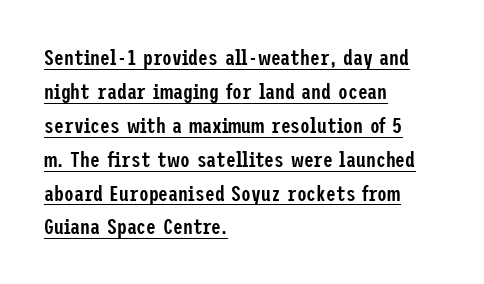
Q: Is the text bold? A: Semi-bold.
Q: Is the text italic (slanted)? A: No, it is upright.
Q: Is the text underlined? A: Yes.
Q: How is the paragraph aligned? A: Left-aligned.
Q: Is the spacing between letters normal or unusually wide? A: Normal.
Q: Is the spacing between lines tight, normal or loose? A: Normal.
